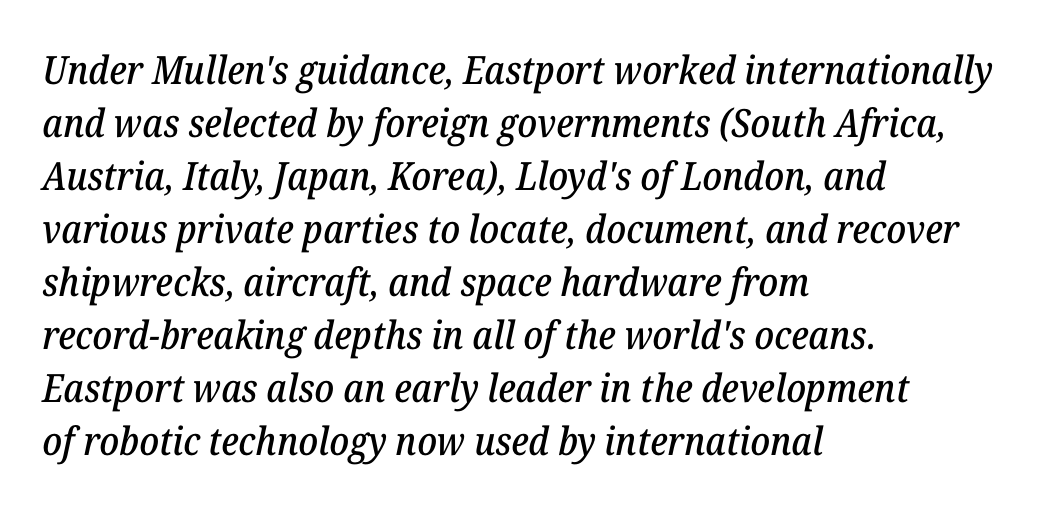
Notice how the stems are inclined rather than vertical — that's the hallmark of italics. The setting favours the left margin, as ordinary paragraphs usually do. Each word holds together tightly as a unit, with standard inter-letter gaps. The passage shown stacks its lines at a standard gap. Has an underline been added? It has not.
